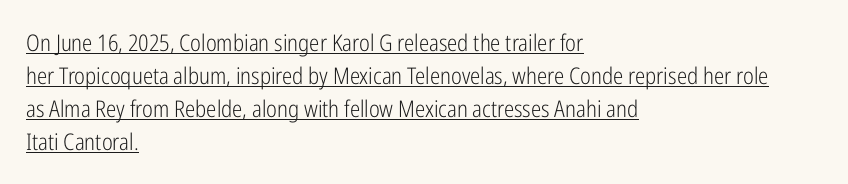
{"italic": "no", "bold": "no", "underline": "yes", "align": "left", "line_spacing": "normal", "line_spacing_ratio": 1.44, "letter_spacing": "normal", "letter_spacing_em": 0.0, "glyph_px": 23}
